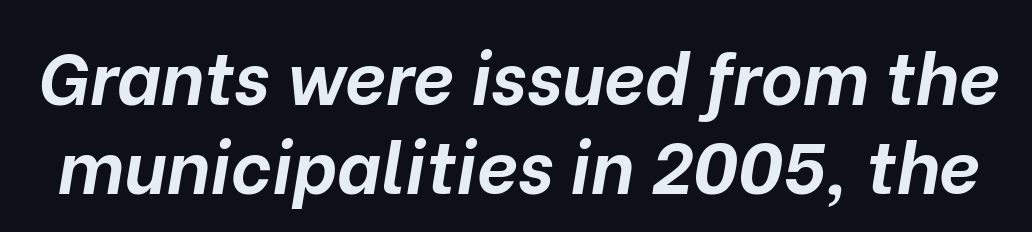
{"italic": "yes", "lean": "right", "slant_degrees": 10, "bold": "yes", "weight": "bold", "width": "normal", "stroke_contrast": "low", "x_height": "medium", "monospaced": "no", "underline": "no", "line_spacing_ratio": 1.23, "letter_spacing": "normal", "letter_spacing_em": 0.0, "glyph_px": 72}
